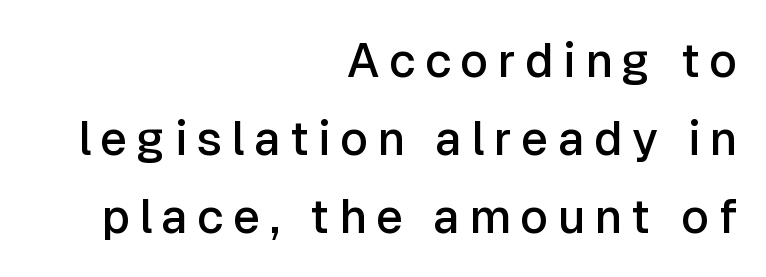
Q: Is the text bold? A: Semi-bold.
Q: Is the text italic (slanted)? A: No, it is upright.
Q: Is the typeface a serif or a sans-serif typeface? A: Sans-serif.
Q: Is the text underlined? A: No.
Q: How is the paragraph aligned? A: Right-aligned.
Q: Is the spacing between letters normal or unusually wide? A: Unusually wide.
Q: Is the spacing between lines tight, normal or loose? A: Normal.
Q: Width (condensed, normal, or wide)? A: Normal.
Q: Stroke contrast? A: Low.
Q: x-height? A: Medium.
Q: Monospaced? A: No.
